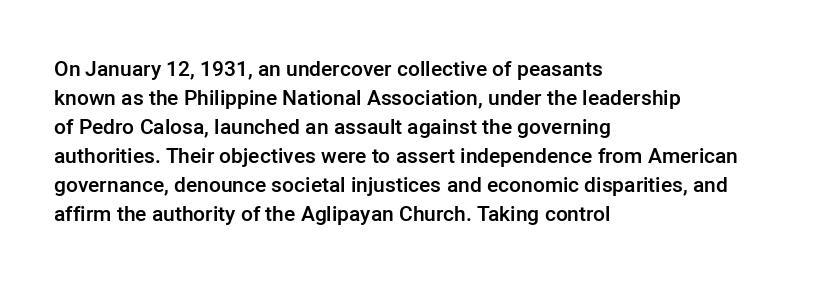
The image shows 21 px text type, upright; set left-aligned, normal line spacing (1.38x), normal letter spacing, not underlined.
